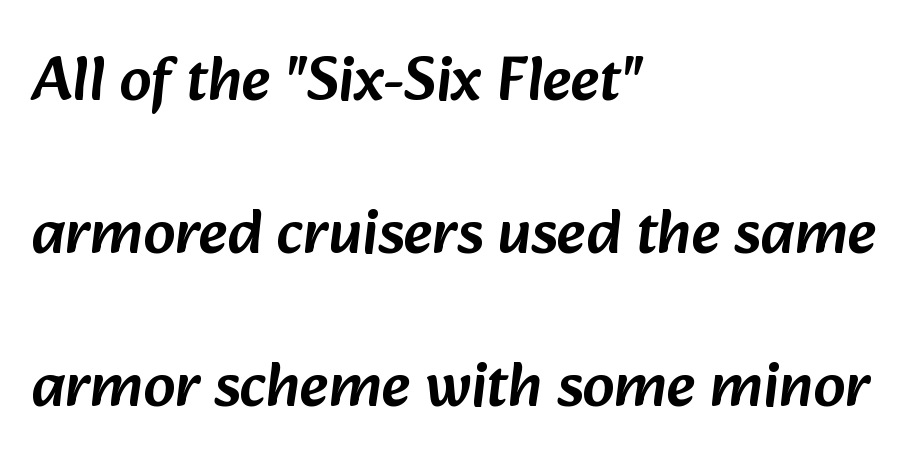
A student would call this left alignment; a typographer would say flush left, rag right. Anything drawn beneath the words? Only blank space. Leading is clearly above the norm, producing a sparse column. Spacing verdict: proportional, widths tailored to each character. The text was rendered using a sans face with plain stroke endings.
